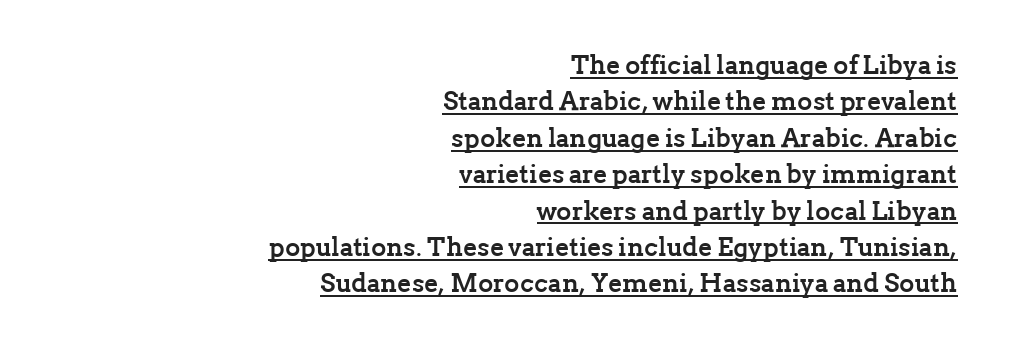
The image shows 26 px bold type, upright; set right-aligned, normal line spacing (1.4x), normal letter spacing, underlined.
